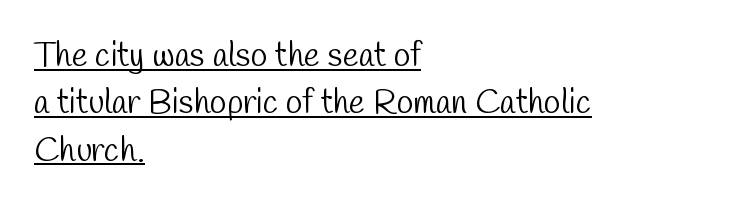
A normal amount of white space separates one row of letters from the next. Character widths vary here, with narrow letters taking less room than wide ones. The letterforms sit shoulder to shoulder at normal distance. Line beginnings align vertically; line endings do not. This is underlined copy, the kind a proofreader might mark for attention. Summary of weight: not heavy and not bold.
